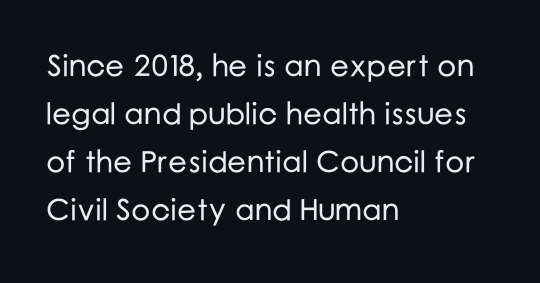
The image shows 30 px sans-serif type, upright; set left-aligned, normal line spacing (1.6x), normal letter spacing, not underlined; low stroke contrast and a medium x-height.
